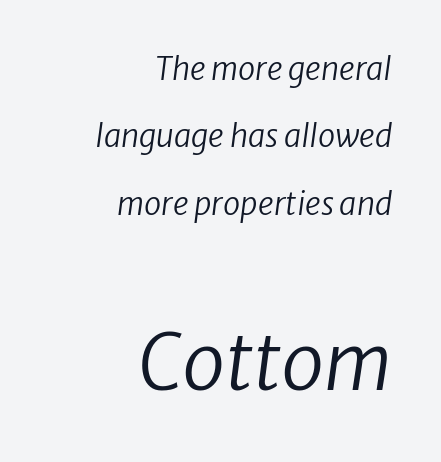
These two chunks differ in scale, with the bottom chunk taking the larger measure. Here the designer chose a conventional face with non-uniform glyph widths. Does the leading feel generous? Absolutely, it's lavish. Standard letterfit; no display-style spreading of the glyphs. The baseline area is clear.
